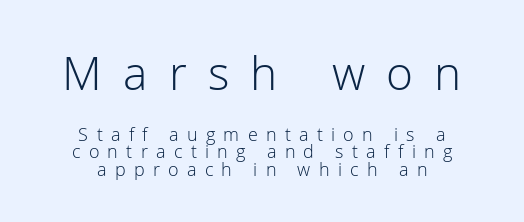
The image shows 46 px light sans-serif type, upright; set centered, tight line spacing (0.96x), unusually wide letter spacing (+0.46 em), not underlined; the first (top) block is 2.56x larger; low stroke contrast and a medium x-height.
